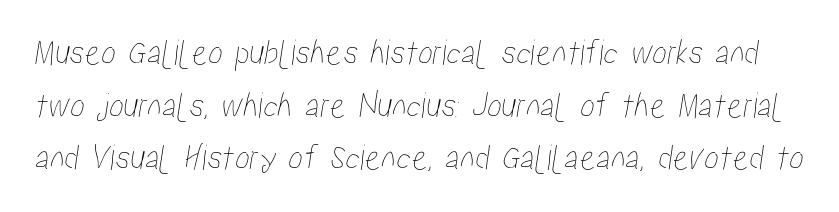
The image shows 37 px condensed type; set normal line spacing (1.42x), normal letter spacing, not underlined; low stroke contrast and a medium x-height.
